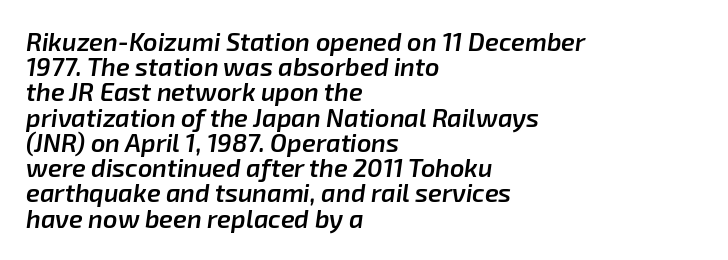
The image shows 25 px text type, italic (leaning right); set left-aligned, tight line spacing (1.01x), normal letter spacing, not underlined.
